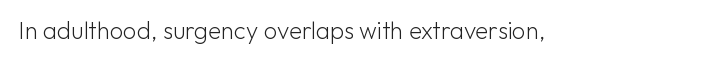
Q: Is the text bold? A: No.
Q: Is the text italic (slanted)? A: No, it is upright.
Q: Is the text underlined? A: No.
Q: Is the spacing between letters normal or unusually wide? A: Normal.
